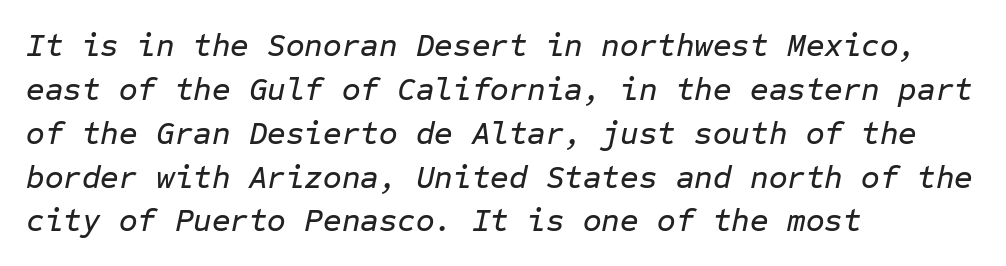
Q: Is the text italic (slanted)? A: Yes, it leans right by about 12 degrees.
Q: Is the text underlined? A: No.
Q: How is the paragraph aligned? A: Left-aligned.
Q: Is the spacing between letters normal or unusually wide? A: Normal.
Q: Is the spacing between lines tight, normal or loose? A: Normal.
Q: Width (condensed, normal, or wide)? A: Normal.
Q: Stroke contrast? A: Low.
Q: x-height? A: Medium.
Q: Monospaced? A: Yes.
